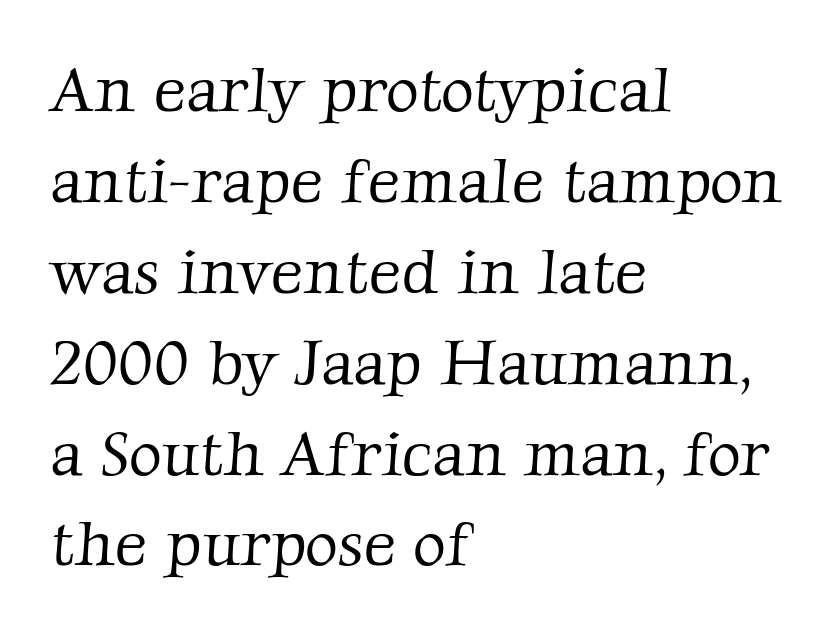
The image shows 64 px light serif type; set left-aligned, normal line spacing (1.42x), normal letter spacing, not underlined; low stroke contrast and a medium x-height.
